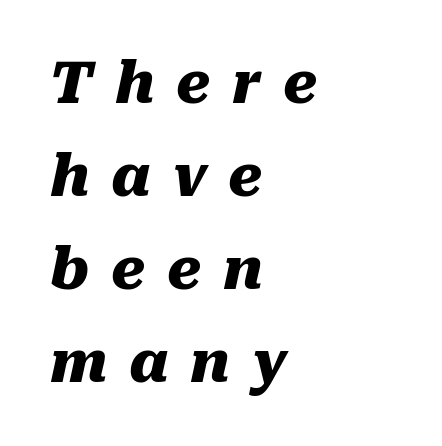
The image shows 57 px heavy type, italic (leaning right); set left-aligned, normal line spacing (1.63x), unusually wide letter spacing (+0.38 em), not underlined; medium stroke contrast and a medium x-height.
